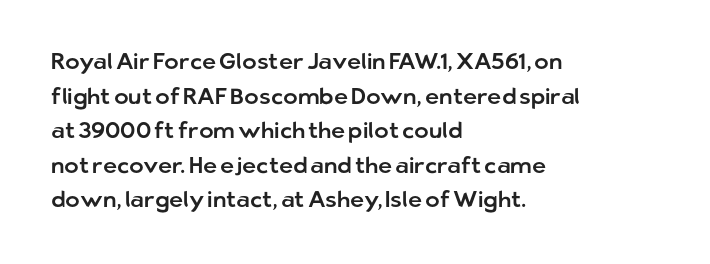
{"italic": "no", "underline": "no", "align": "left", "line_spacing": "normal", "line_spacing_ratio": 1.57, "letter_spacing": "normal", "letter_spacing_em": 0.0, "glyph_px": 22}
